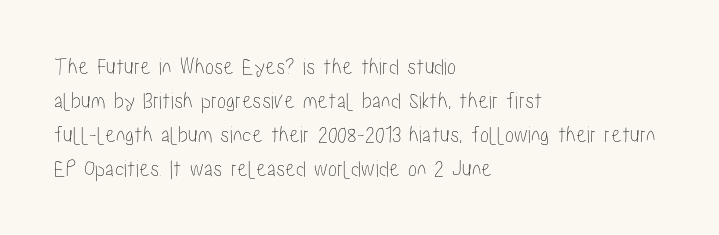
Q: Is the text italic (slanted)? A: No, it is upright.
Q: Is the text underlined? A: No.
Q: How is the paragraph aligned? A: Left-aligned.
Q: Is the spacing between letters normal or unusually wide? A: Normal.
Q: Is the spacing between lines tight, normal or loose? A: Normal.
